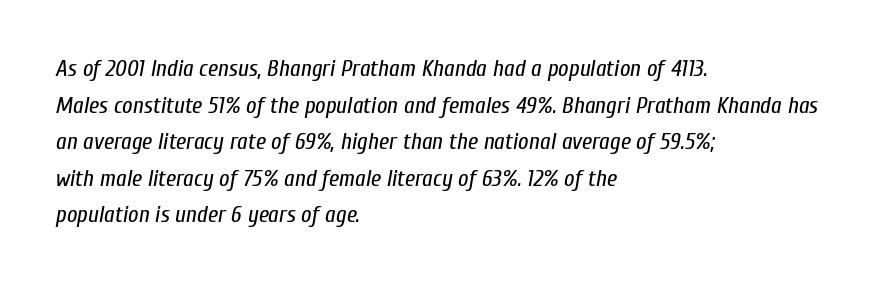
Q: Is the text bold? A: No.
Q: Is the text italic (slanted)? A: Yes, it leans right by about 10 degrees.
Q: Is the text underlined? A: No.
Q: How is the paragraph aligned? A: Left-aligned.
Q: Is the spacing between letters normal or unusually wide? A: Normal.
Q: Is the spacing between lines tight, normal or loose? A: Normal.
